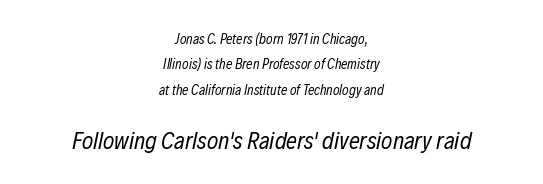
{"italic": "yes", "lean": "right", "slant_degrees": 12, "bold": "no", "underline": "no", "align": "center", "line_spacing_ratio": 1.81, "letter_spacing": "normal", "letter_spacing_em": 0.0, "larger_block": "second", "size_ratio": 1.71, "glyph_px": 24}
